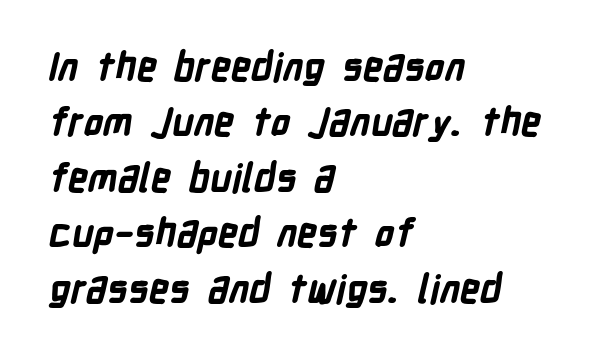
The image shows 39 px bold, condensed sans-serif type; set left-aligned, normal line spacing (1.42x), normal letter spacing, not underlined; low stroke contrast and a medium x-height.
